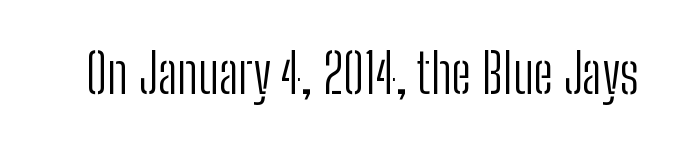
These lines are rendered in a variable-pitch font. Font category for this specimen: sans-serif. The lettering holds an erect, upright posture throughout. The zone under the glyphs is completely vacant. Letter spacing: default. Is this a heavy cut? Hardly; it is regular or lighter.
